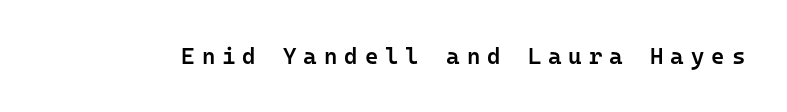
Q: Is the text bold? A: Semi-bold.
Q: Is the text italic (slanted)? A: No, it is upright.
Q: Is the text underlined? A: No.
Q: Is the spacing between letters normal or unusually wide? A: Unusually wide.
